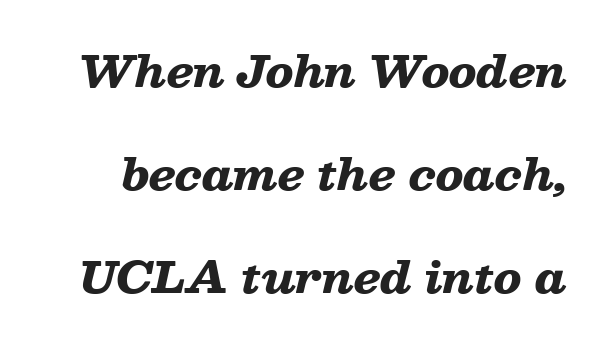
{"italic": "yes", "lean": "right", "slant_degrees": 13, "bold": "yes", "weight": "heavy", "width": "wide", "stroke_contrast": "low", "x_height": "medium", "monospaced": "no", "underline": "no", "line_spacing": "loose", "line_spacing_ratio": 2.39, "letter_spacing": "normal", "letter_spacing_em": 0.0, "glyph_px": 43}
